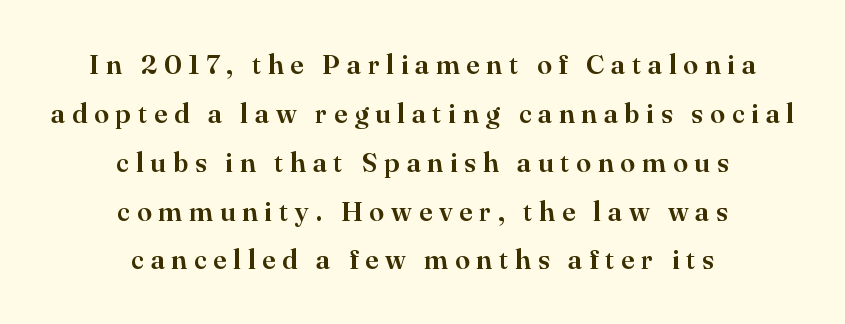
The image shows 27 px text type, upright; set centered, line spacing 1.81x, unusually wide letter spacing (+0.25 em), not underlined.
